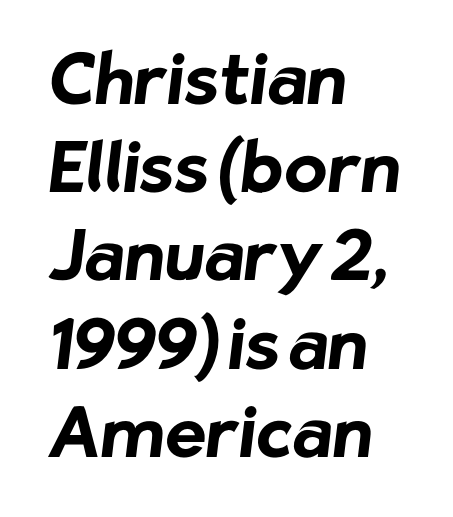
These lines are rendered in a variable-pitch font. Type style note: lacks serifs. Typeset ragged right — the left edge is the straight one. Clear beneath every line of the passage. Weight: bold. Evenly set lines give the paragraph a standard silhouette.
